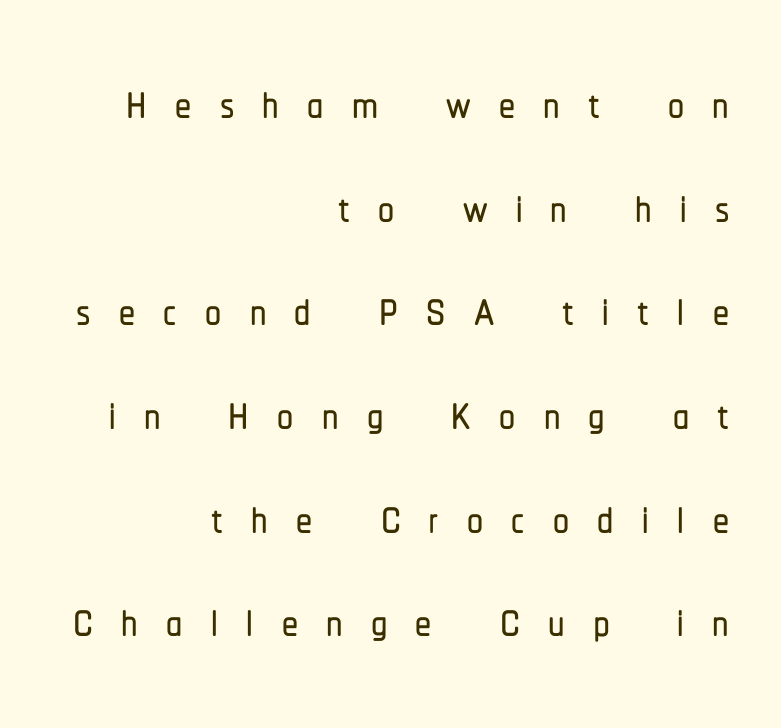
The image shows 64 px condensed sans-serif type, upright; set right-aligned, normal line spacing (1.62x), unusually wide letter spacing (+0.44 em), not underlined; low stroke contrast and a medium x-height.
